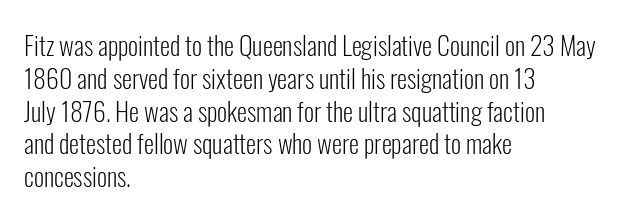
{"italic": "no", "bold": "no", "underline": "no", "align": "left", "line_spacing": "normal", "line_spacing_ratio": 1.26, "letter_spacing": "normal", "letter_spacing_em": 0.0, "glyph_px": 26}
